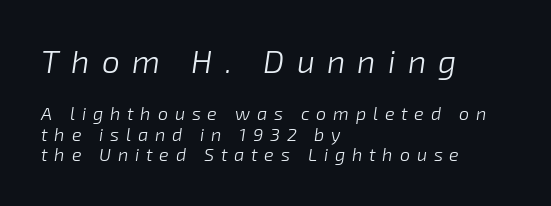
The image shows 32 px light type, italic (leaning right); set left-aligned, tight line spacing (1.12x), unusually wide letter spacing (+0.38 em), not underlined; the first (top) block is 1.78x larger; low stroke contrast and a medium x-height.
